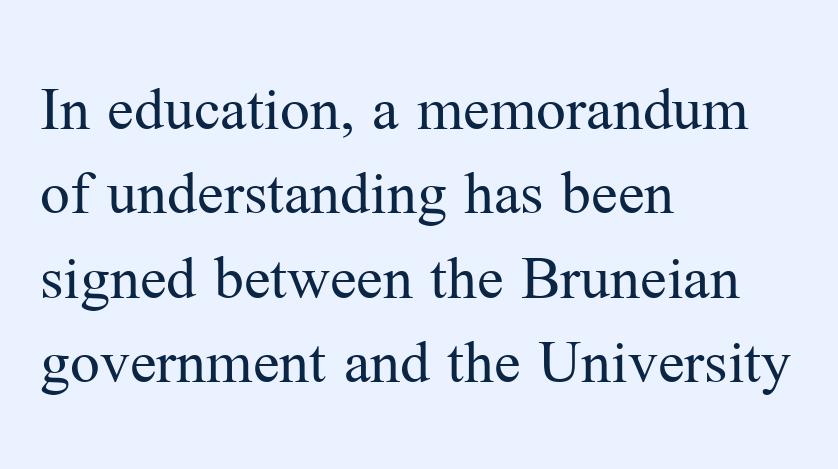
{"serif": "yes", "italic": "no", "bold": "no", "weight": "regular", "width": "normal", "stroke_contrast": "medium", "x_height": "medium", "monospaced": "no", "underline": "no", "align": "left", "line_spacing": "normal", "line_spacing_ratio": 1.28, "letter_spacing": "normal", "letter_spacing_em": 0.0, "glyph_px": 66}
